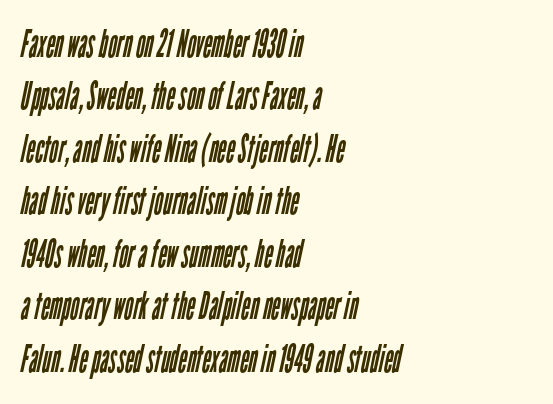
{"serif": "no", "bold": "no", "weight": "regular", "width": "condensed", "stroke_contrast": "low", "x_height": "medium", "monospaced": "no", "underline": "no", "align": "left", "line_spacing": "normal", "line_spacing_ratio": 1.38, "letter_spacing": "normal", "letter_spacing_em": 0.0, "glyph_px": 38}
